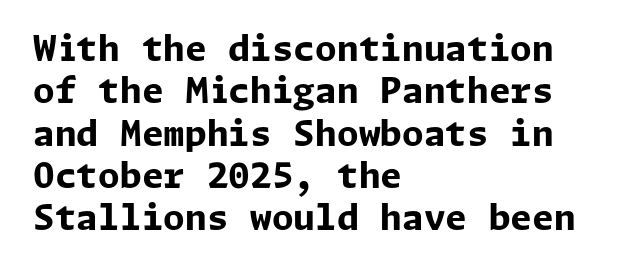
The image shows 35 px bold sans-serif type, upright; set left-aligned, line spacing 1.21x, normal letter spacing, not underlined; low stroke contrast and a medium x-height.
